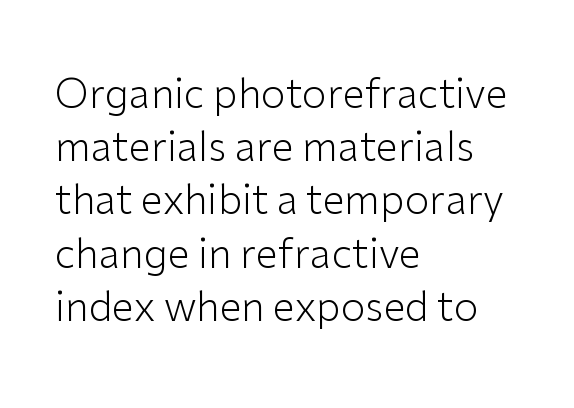
Q: Is the text bold? A: No.
Q: Is the text italic (slanted)? A: No, it is upright.
Q: Is the typeface a serif or a sans-serif typeface? A: Sans-serif.
Q: Is the text underlined? A: No.
Q: How is the paragraph aligned? A: Left-aligned.
Q: Is the spacing between letters normal or unusually wide? A: Normal.
Q: Is the spacing between lines tight, normal or loose? A: Normal.
Q: Width (condensed, normal, or wide)? A: Normal.
Q: Stroke contrast? A: Low.
Q: x-height? A: Medium.
Q: Monospaced? A: No.
